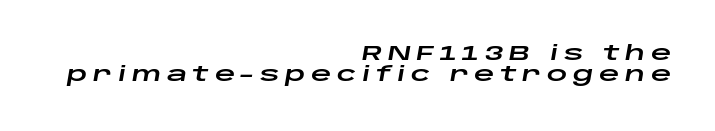
The image shows 20 px text type, italic (leaning right); set right-aligned, tight line spacing (1.07x), unusually wide letter spacing (+0.28 em), not underlined.
